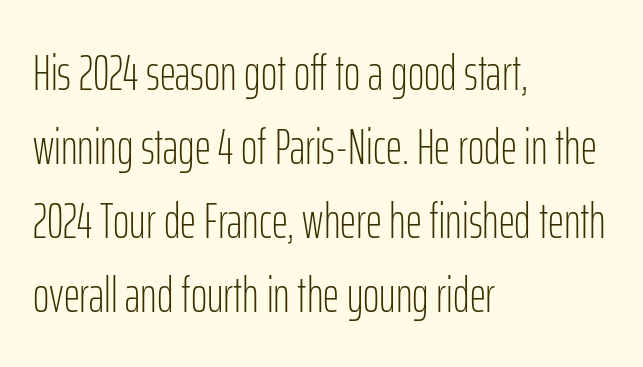
The image shows 50 px light, condensed sans-serif type, upright; set left-aligned, normal line spacing (1.48x), normal letter spacing, not underlined; low stroke contrast and a medium x-height.
